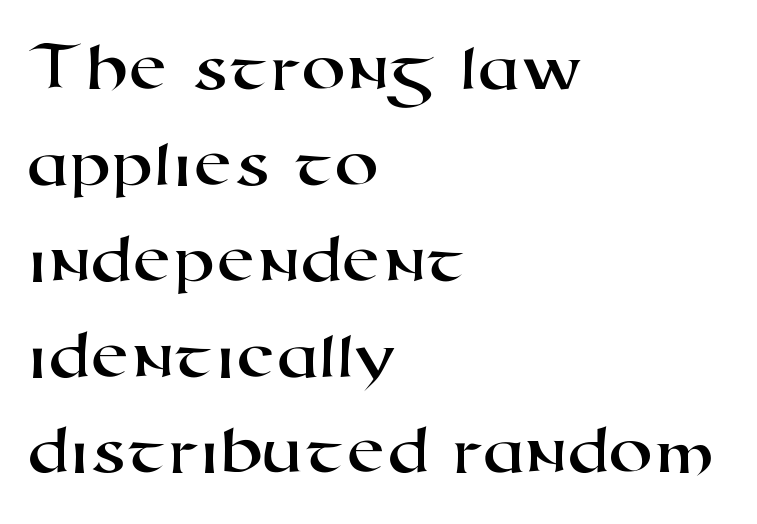
The image shows 71 px wide sans-serif type; set left-aligned, normal line spacing (1.35x), normal letter spacing, not underlined; high stroke contrast and a medium x-height.
